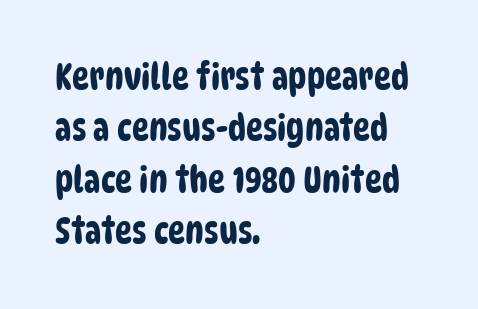
What kind of face is this? One without serifs — a sans. The rag falls on the right side of this text block. Check under the words: just untouched page. Quick note: interline space is typical.
